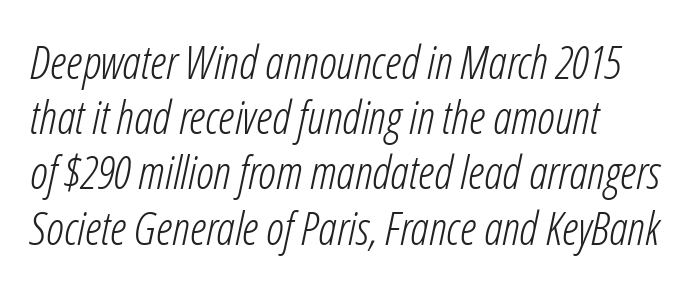
The area under the type is left untouched. These lines are rendered in a variable-pitch font. In terms of posture, this sample is oblique. The lines are quadded left. Ink coverage per letter is moderate at most.
